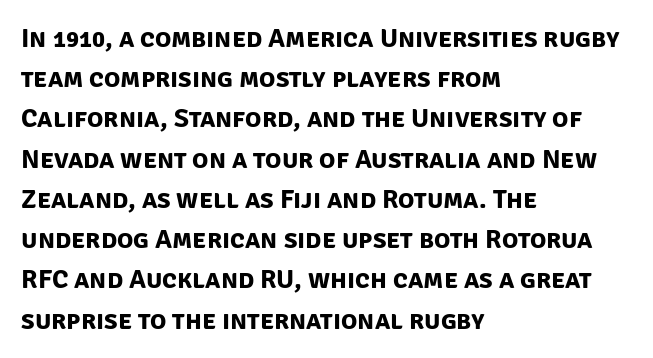
The image shows 27 px bold type; set left-aligned, normal line spacing (1.49x), normal letter spacing, not underlined.
